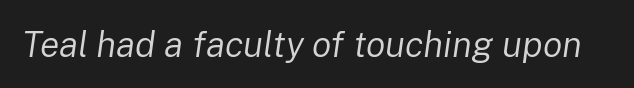
Q: Is the text bold? A: No.
Q: Is the text italic (slanted)? A: Yes, it leans right by about 8 degrees.
Q: Is the text underlined? A: No.
Q: Is the spacing between letters normal or unusually wide? A: Normal.
Q: Width (condensed, normal, or wide)? A: Normal.
Q: Stroke contrast? A: Low.
Q: x-height? A: Medium.
Q: Monospaced? A: No.
